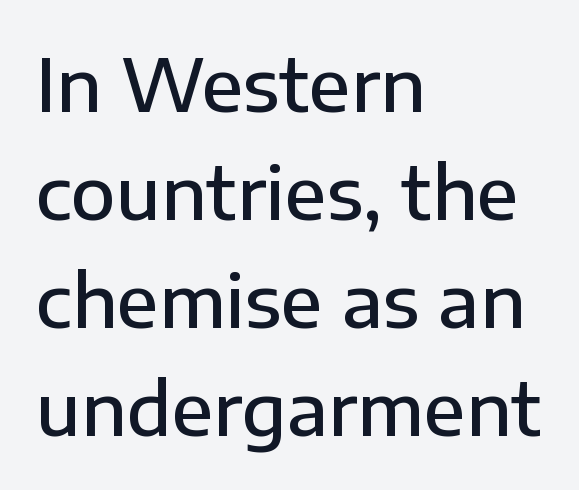
Q: Is the text bold? A: Semi-bold.
Q: Is the text italic (slanted)? A: No, it is upright.
Q: Is the typeface a serif or a sans-serif typeface? A: Sans-serif.
Q: Is the text underlined? A: No.
Q: How is the paragraph aligned? A: Left-aligned.
Q: Is the spacing between letters normal or unusually wide? A: Normal.
Q: Is the spacing between lines tight, normal or loose? A: Normal.
Q: Width (condensed, normal, or wide)? A: Normal.
Q: Stroke contrast? A: Low.
Q: x-height? A: Medium.
Q: Monospaced? A: No.
